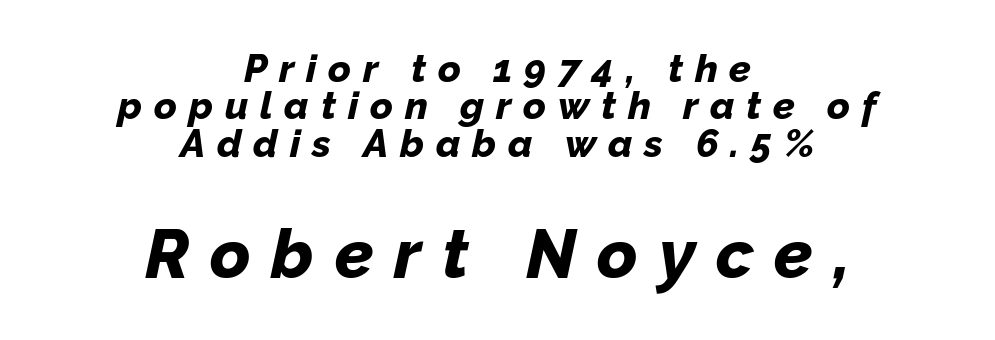
{"italic": "yes", "lean": "right", "slant_degrees": 12, "bold": "yes", "weight": "bold", "width": "normal", "stroke_contrast": "low", "x_height": "medium", "monospaced": "no", "underline": "no", "align": "center", "line_spacing": "tight", "line_spacing_ratio": 0.96, "letter_spacing": "wide", "letter_spacing_em": 0.3, "larger_block": "second", "size_ratio": 1.77, "glyph_px": 69}
